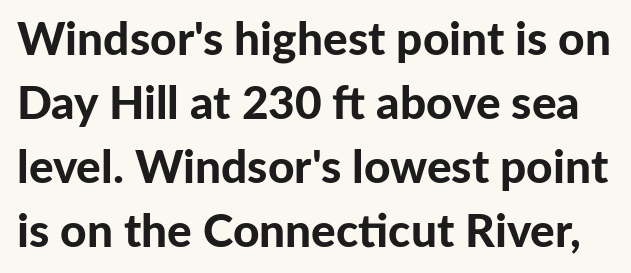
The image shows 46 px bold sans-serif type, upright; set normal line spacing (1.39x), normal letter spacing, not underlined; low stroke contrast and a medium x-height.
